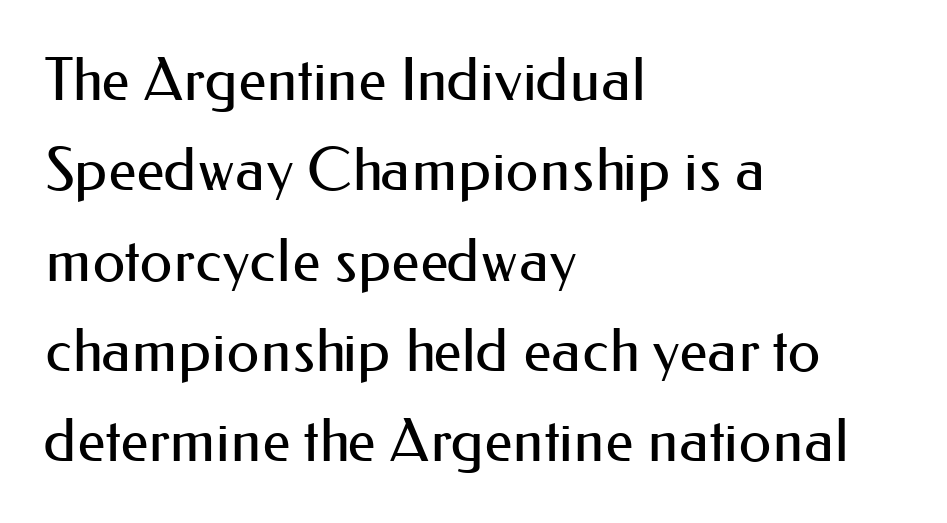
Q: Is the text bold? A: No.
Q: Is the text italic (slanted)? A: No, it is upright.
Q: Is the typeface a serif or a sans-serif typeface? A: Sans-serif.
Q: Is the text underlined? A: No.
Q: How is the paragraph aligned? A: Left-aligned.
Q: Is the spacing between letters normal or unusually wide? A: Normal.
Q: Is the spacing between lines tight, normal or loose? A: Normal.
Q: Width (condensed, normal, or wide)? A: Normal.
Q: Stroke contrast? A: Medium.
Q: x-height? A: Small.
Q: Monospaced? A: No.
